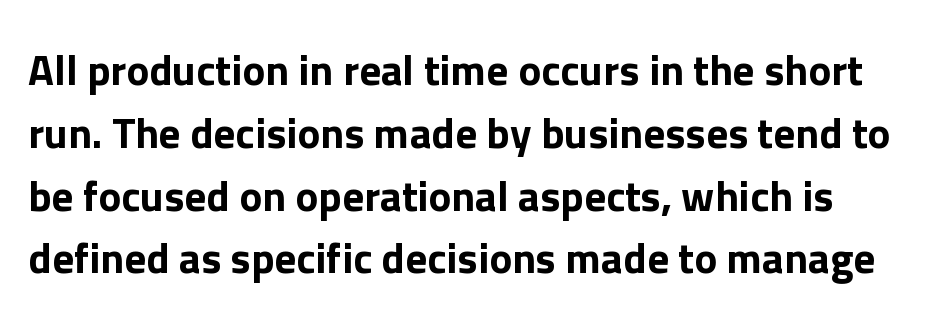
{"serif": "no", "italic": "no", "width": "normal", "stroke_contrast": "low", "x_height": "medium", "monospaced": "no", "underline": "no", "line_spacing": "normal", "line_spacing_ratio": 1.46, "letter_spacing": "normal", "letter_spacing_em": 0.0, "glyph_px": 43}
